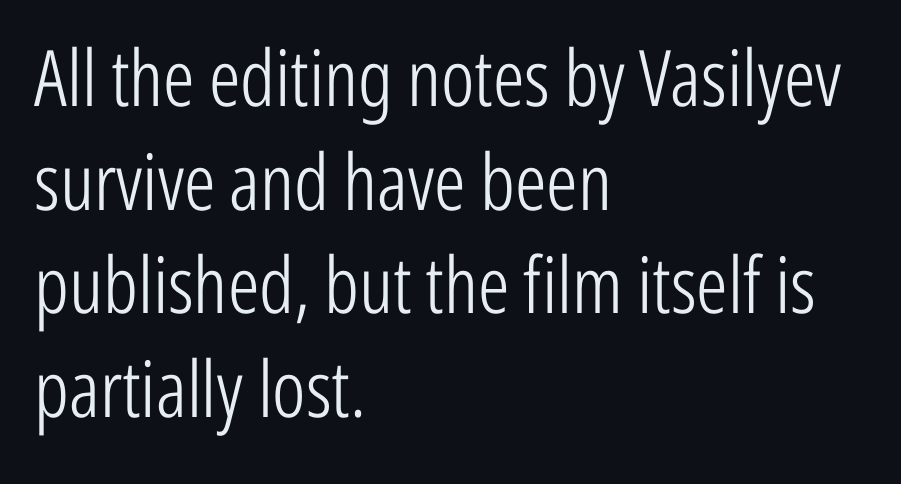
{"serif": "no", "italic": "no", "bold": "no", "weight": "light", "width": "condensed", "stroke_contrast": "low", "x_height": "medium", "monospaced": "no", "underline": "no", "align": "left", "line_spacing": "normal", "line_spacing_ratio": 1.33, "letter_spacing": "normal", "letter_spacing_em": 0.0, "glyph_px": 78}
